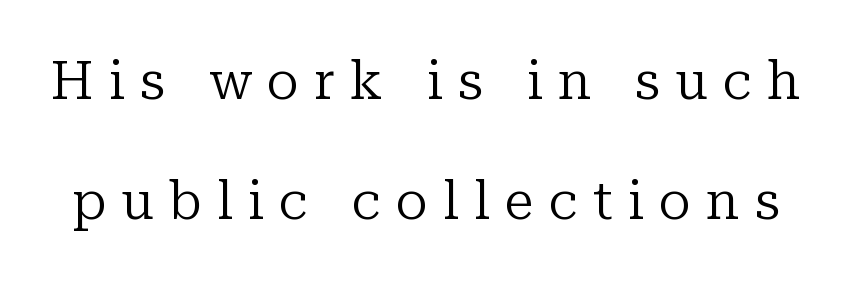
{"serif": "yes", "italic": "no", "bold": "no", "weight": "regular", "width": "normal", "stroke_contrast": "low", "x_height": "medium", "monospaced": "no", "underline": "no", "line_spacing": "loose", "line_spacing_ratio": 2.27, "letter_spacing": "wide", "letter_spacing_em": 0.29, "glyph_px": 53}
